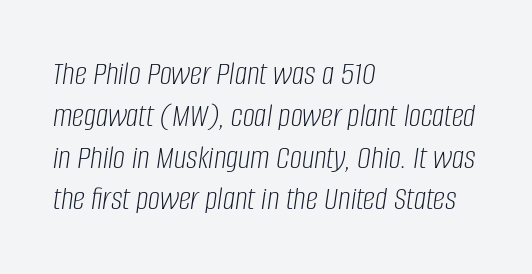
The image shows 34 px light, condensed type, italic (leaning right); set left-aligned, line spacing 1.23x, normal letter spacing, not underlined; low stroke contrast and a large x-height.
